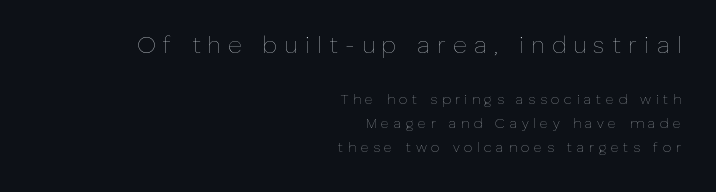
{"italic": "no", "bold": "no", "underline": "no", "align": "right", "line_spacing_ratio": 1.72, "letter_spacing": "wide", "letter_spacing_em": 0.32, "larger_block": "first", "size_ratio": 1.64, "glyph_px": 23}
